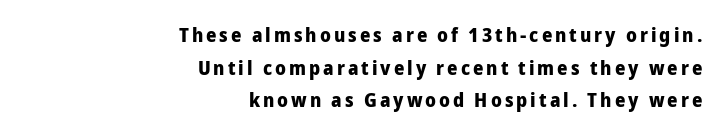
Q: Is the text bold? A: Yes.
Q: Is the text italic (slanted)? A: No, it is upright.
Q: Is the text underlined? A: No.
Q: How is the paragraph aligned? A: Right-aligned.
Q: Is the spacing between lines tight, normal or loose? A: Normal.
